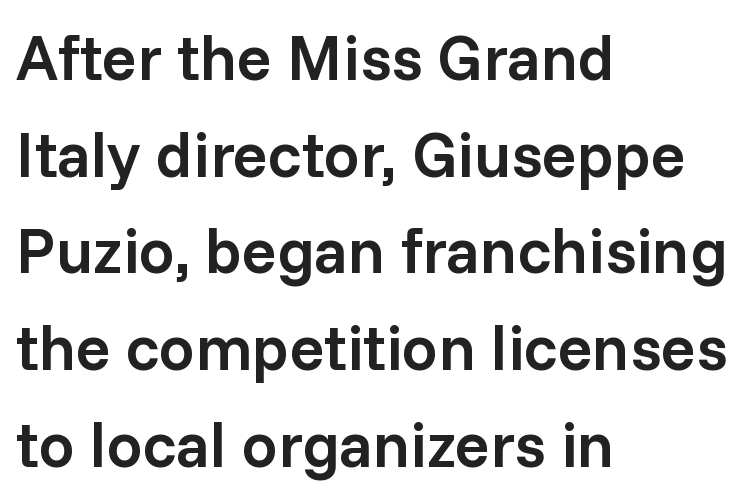
Moderately thickened strokes mark this as semibold type. Just letters on the line, the space beneath them empty. Casual observation: everything's shoved over to the left. A typesetter would call this proportional, since set widths differ per character.
